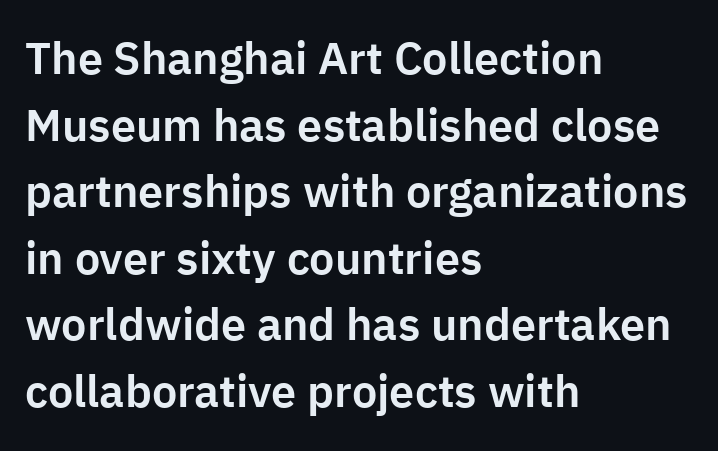
{"serif": "no", "italic": "no", "width": "normal", "stroke_contrast": "low", "x_height": "medium", "monospaced": "no", "underline": "no", "align": "left", "line_spacing": "normal", "line_spacing_ratio": 1.48, "letter_spacing": "normal", "letter_spacing_em": 0.0, "glyph_px": 45}
